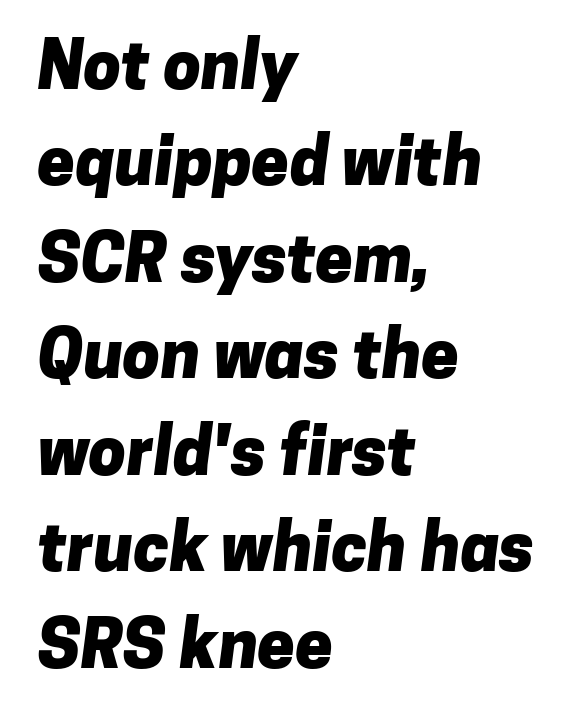
{"serif": "no", "bold": "yes", "weight": "heavy", "width": "normal", "stroke_contrast": "low", "x_height": "medium", "monospaced": "no", "underline": "no", "align": "left", "line_spacing": "normal", "line_spacing_ratio": 1.44, "letter_spacing": "normal", "letter_spacing_em": 0.0, "glyph_px": 67}
